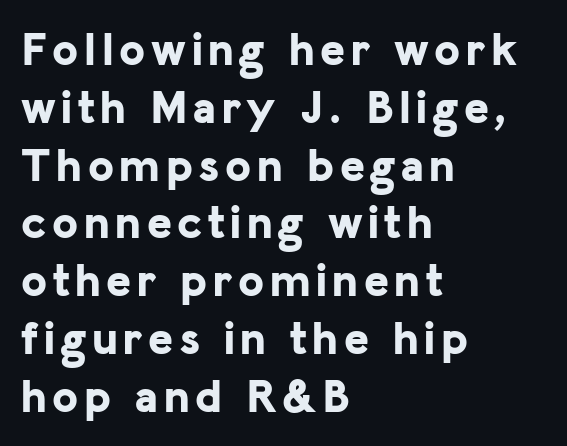
Horizontal alignment here is leftward, the default for most running prose. This is roman type, the default non-slanted kind. Is the type bold? Yes — the strokes are clearly thick and heavy. The glyphs are unaccompanied by any horizontal stroke below them.
